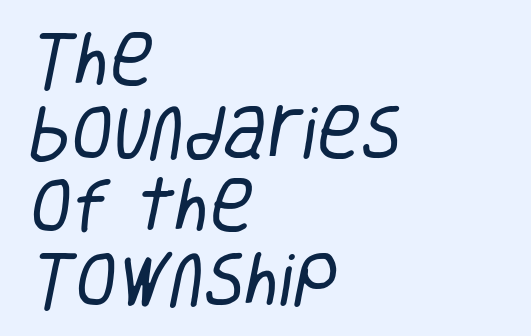
Which margin do the lines hug? The left one — the right edge is uneven. The rendering uses natural spacing where letterforms have individual widths. Classification — sans serif. Honestly, there is no underline to notice here at all. This rendering leaves character spacing at its baseline value.
